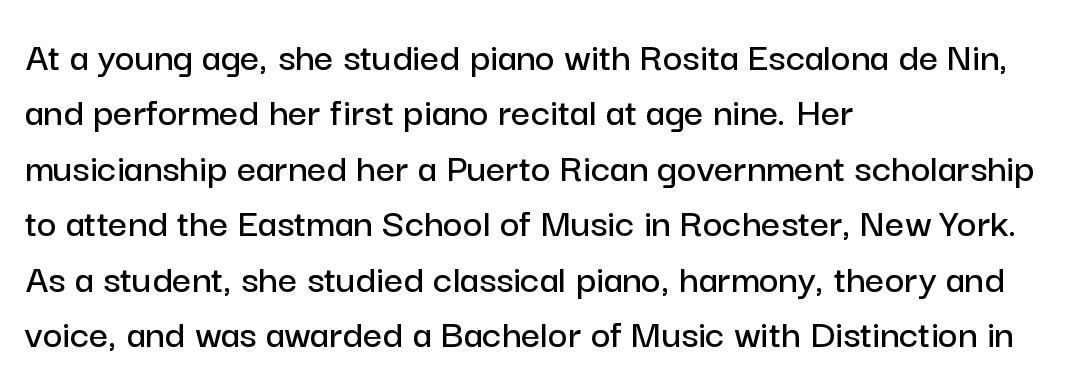
Q: Is the text italic (slanted)? A: No, it is upright.
Q: Is the typeface a serif or a sans-serif typeface? A: Sans-serif.
Q: Is the text underlined? A: No.
Q: How is the paragraph aligned? A: Left-aligned.
Q: Is the spacing between letters normal or unusually wide? A: Normal.
Q: Is the spacing between lines tight, normal or loose? A: Normal.
Q: Width (condensed, normal, or wide)? A: Normal.
Q: Stroke contrast? A: Low.
Q: x-height? A: Medium.
Q: Monospaced? A: No.
